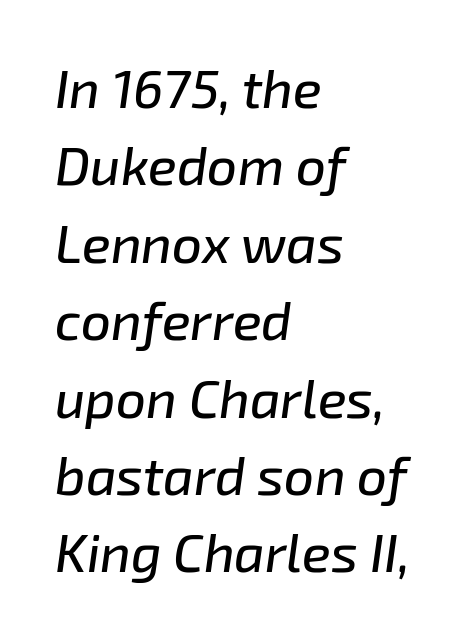
Q: Is the text italic (slanted)? A: Yes, it leans right by about 8 degrees.
Q: Is the text underlined? A: No.
Q: How is the paragraph aligned? A: Left-aligned.
Q: Is the spacing between letters normal or unusually wide? A: Normal.
Q: Is the spacing between lines tight, normal or loose? A: Normal.
Q: Width (condensed, normal, or wide)? A: Normal.
Q: Stroke contrast? A: Low.
Q: x-height? A: Medium.
Q: Monospaced? A: No.
